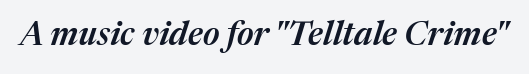
{"italic": "yes", "lean": "right", "slant_degrees": 17, "bold": "semi", "weight": "semibold", "width": "normal", "stroke_contrast": "medium", "x_height": "medium", "monospaced": "no", "underline": "no", "letter_spacing": "normal", "letter_spacing_em": 0.0, "glyph_px": 33}
